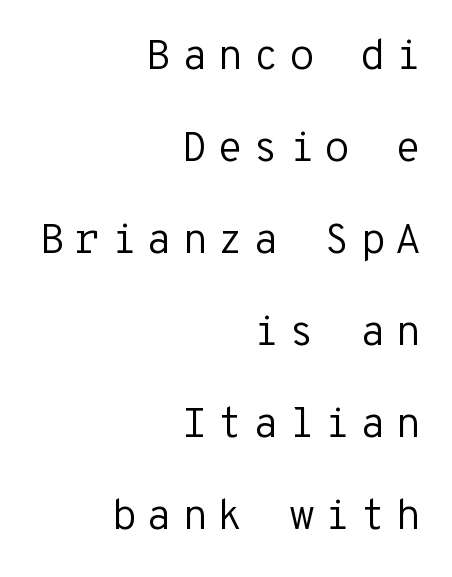
The image shows 42 px regular-weight sans-serif type, upright, monospaced; set right-aligned, loose line spacing (2.19x), unusually wide letter spacing (+0.23 em), not underlined; low stroke contrast and a medium x-height.
